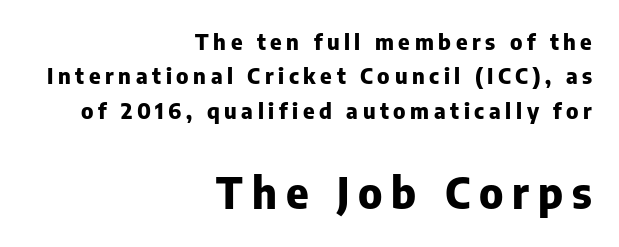
Q: Is the text bold? A: Yes.
Q: Is the text italic (slanted)? A: No, it is upright.
Q: Is the typeface a serif or a sans-serif typeface? A: Sans-serif.
Q: Is the text underlined? A: No.
Q: How is the paragraph aligned? A: Right-aligned.
Q: Is the spacing between letters normal or unusually wide? A: Unusually wide.
Q: Is the spacing between lines tight, normal or loose? A: Normal.
Q: Which block of text is set in a larger size, the first (top) or the second (bottom)? A: The second (bottom) one.
Q: Width (condensed, normal, or wide)? A: Normal.
Q: Stroke contrast? A: Low.
Q: x-height? A: Medium.
Q: Monospaced? A: No.
